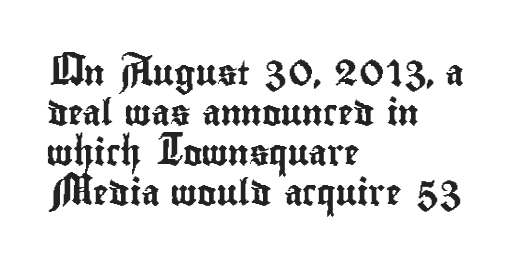
Q: Is the text italic (slanted)? A: No, it is upright.
Q: Is the text underlined? A: No.
Q: How is the paragraph aligned? A: Left-aligned.
Q: Is the spacing between letters normal or unusually wide? A: Normal.
Q: Is the spacing between lines tight, normal or loose? A: Normal.
